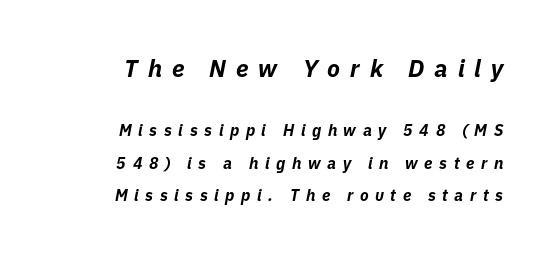
The rendering shrinks the type as you move from the upper chunk to the lower. A dark, heavy texture on the line: the type is bold. The type is letterspaced generously, with wide tracking. Descenders hang freely into open space. A typesetter would call this leading open, well beyond the default.
